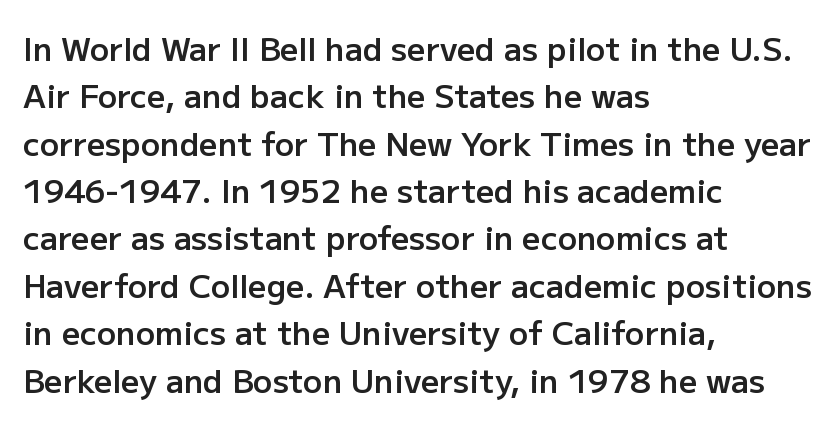
Q: Is the text bold? A: Semi-bold.
Q: Is the text italic (slanted)? A: No, it is upright.
Q: Is the typeface a serif or a sans-serif typeface? A: Sans-serif.
Q: Is the text underlined? A: No.
Q: How is the paragraph aligned? A: Left-aligned.
Q: Is the spacing between letters normal or unusually wide? A: Normal.
Q: Is the spacing between lines tight, normal or loose? A: Normal.
Q: Width (condensed, normal, or wide)? A: Normal.
Q: Stroke contrast? A: Low.
Q: x-height? A: Medium.
Q: Monospaced? A: No.
